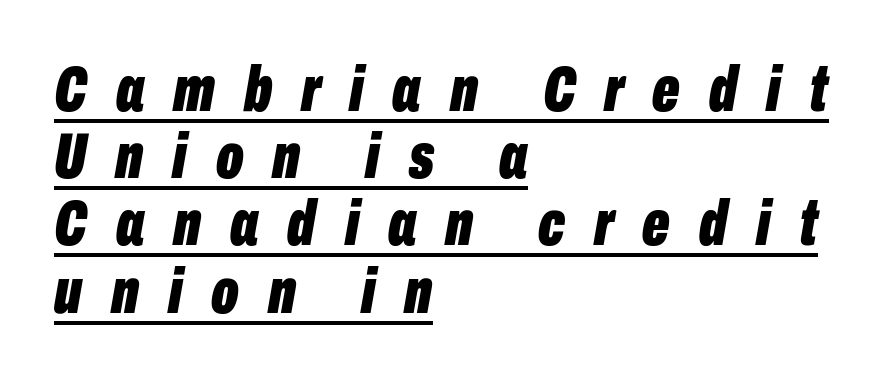
{"italic": "yes", "lean": "right", "slant_degrees": 10, "bold": "yes", "weight": "bold", "width": "condensed", "stroke_contrast": "low", "x_height": "medium", "monospaced": "no", "underline": "yes", "align": "left", "line_spacing": "tight", "line_spacing_ratio": 1.05, "letter_spacing": "wide", "letter_spacing_em": 0.45, "glyph_px": 64}
